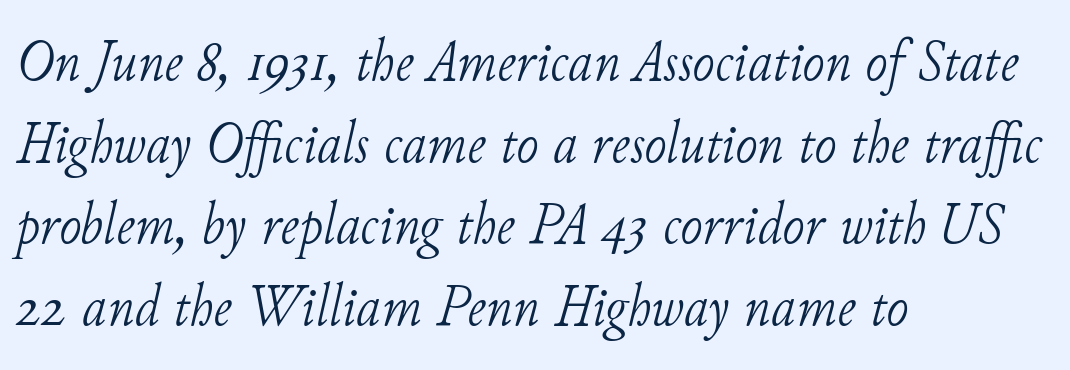
{"serif": "yes", "italic": "yes", "lean": "right", "slant_degrees": 11, "bold": "no", "weight": "light", "width": "normal", "stroke_contrast": "low", "x_height": "small", "monospaced": "no", "underline": "no", "align": "left", "line_spacing": "normal", "line_spacing_ratio": 1.36, "letter_spacing": "normal", "letter_spacing_em": 0.0, "glyph_px": 60}
